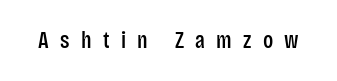
{"italic": "no", "underline": "no", "letter_spacing": "wide", "letter_spacing_em": 0.49, "glyph_px": 23}
